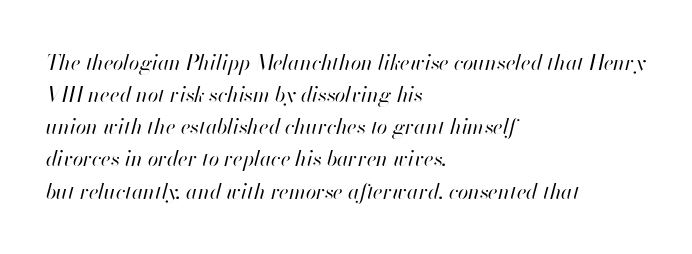
Q: Is the text bold? A: No.
Q: Is the text italic (slanted)? A: Yes, it leans right by about 13 degrees.
Q: Is the text underlined? A: No.
Q: How is the paragraph aligned? A: Left-aligned.
Q: Is the spacing between letters normal or unusually wide? A: Normal.
Q: Is the spacing between lines tight, normal or loose? A: Normal.
